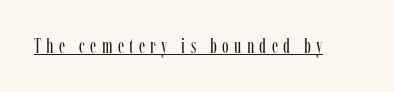
{"italic": "no", "bold": "no", "underline": "yes", "letter_spacing": "wide", "letter_spacing_em": 0.27, "glyph_px": 20}
